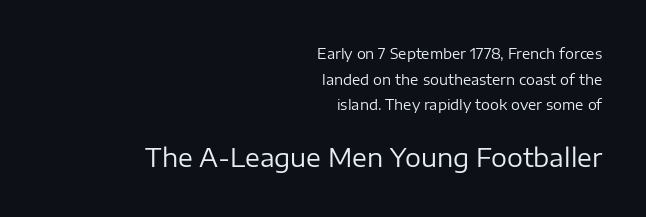
The image shows 25 px text type, upright; set right-aligned, line spacing 1.83x, normal letter spacing, not underlined; the second (bottom) block is 1.79x larger.
